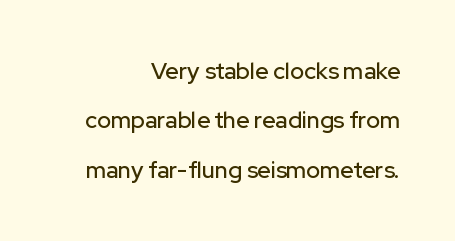
The image shows 23 px text type, upright; set right-aligned, loose line spacing (2.15x), normal letter spacing, not underlined.
